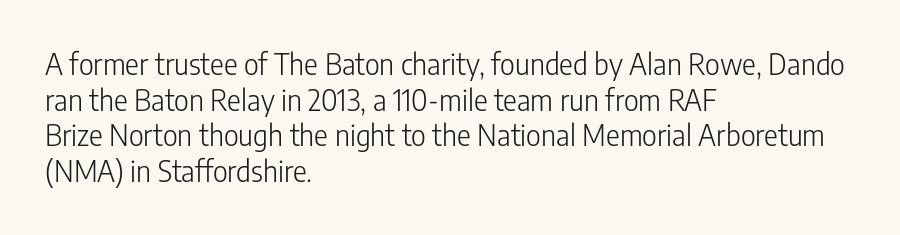
Q: Is the text bold? A: No.
Q: Is the text italic (slanted)? A: No, it is upright.
Q: Is the typeface a serif or a sans-serif typeface? A: Sans-serif.
Q: Is the text underlined? A: No.
Q: How is the paragraph aligned? A: Left-aligned.
Q: Is the spacing between letters normal or unusually wide? A: Normal.
Q: Width (condensed, normal, or wide)? A: Condensed.
Q: Stroke contrast? A: Low.
Q: x-height? A: Medium.
Q: Monospaced? A: No.
